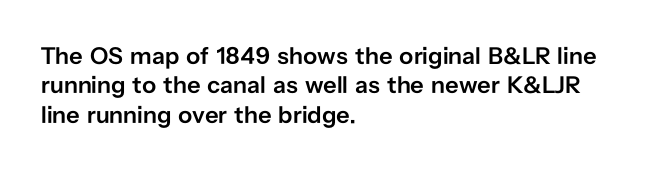
{"italic": "no", "bold": "semi", "underline": "no", "align": "left", "line_spacing_ratio": 1.22, "letter_spacing": "normal", "letter_spacing_em": 0.0, "glyph_px": 24}
